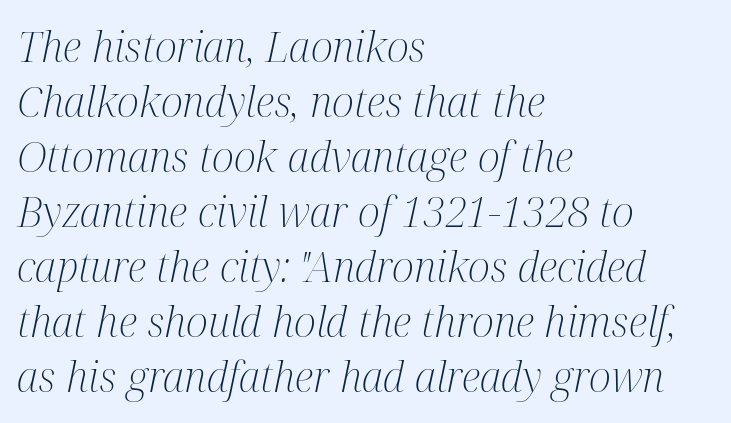
Q: Is the text bold? A: No.
Q: Is the text italic (slanted)? A: Yes, it leans right by about 12 degrees.
Q: Is the typeface a serif or a sans-serif typeface? A: Serif.
Q: Is the text underlined? A: No.
Q: How is the paragraph aligned? A: Left-aligned.
Q: Is the spacing between letters normal or unusually wide? A: Normal.
Q: Is the spacing between lines tight, normal or loose? A: Normal.
Q: Width (condensed, normal, or wide)? A: Condensed.
Q: Stroke contrast? A: Medium.
Q: x-height? A: Medium.
Q: Monospaced? A: No.
